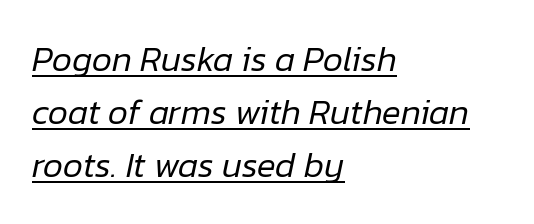
{"italic": "yes", "lean": "right", "slant_degrees": 12, "bold": "no", "weight": "regular", "width": "normal", "stroke_contrast": "low", "x_height": "medium", "monospaced": "no", "underline": "yes", "align": "left", "line_spacing": "normal", "line_spacing_ratio": 1.52, "letter_spacing": "normal", "letter_spacing_em": 0.0, "glyph_px": 35}
